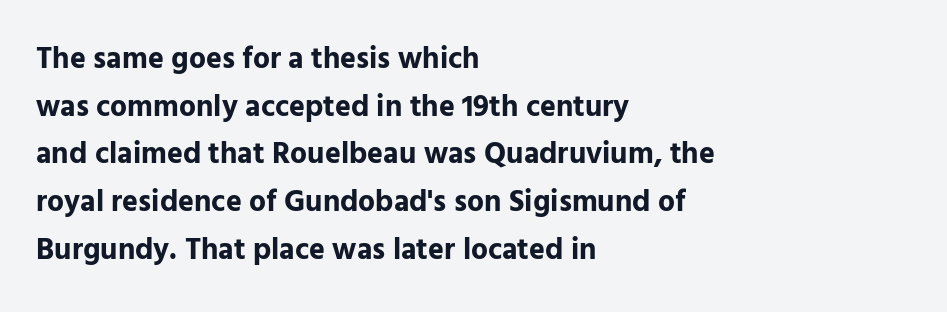
The image shows 30 px bold sans-serif type, upright; set left-aligned, normal line spacing (1.59x), normal letter spacing, not underlined; low stroke contrast and a medium x-height.
